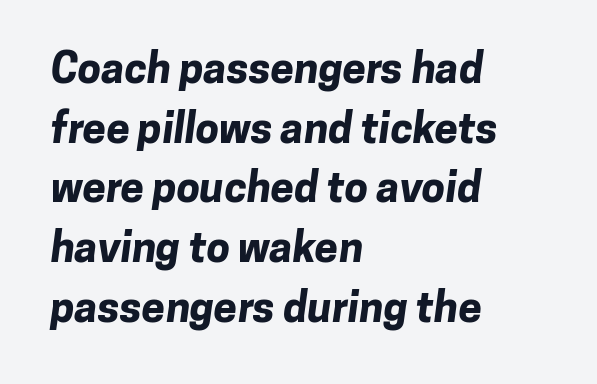
Here the glyphs are tracked normally, forming tight word shapes. Notice how descenders clear the ascenders below comfortably — that's standard leading. This rendering uses left alignment, leaving the right contour irregular. A sans-serif font was chosen for this passage. Character widths vary here, with narrow letters taking less room than wide ones.
